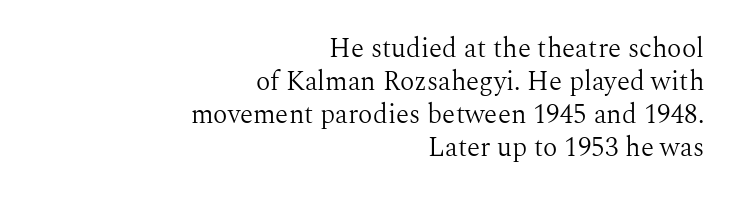
{"italic": "no", "bold": "no", "underline": "no", "align": "right", "line_spacing_ratio": 1.22, "letter_spacing": "normal", "letter_spacing_em": 0.0, "glyph_px": 27}
